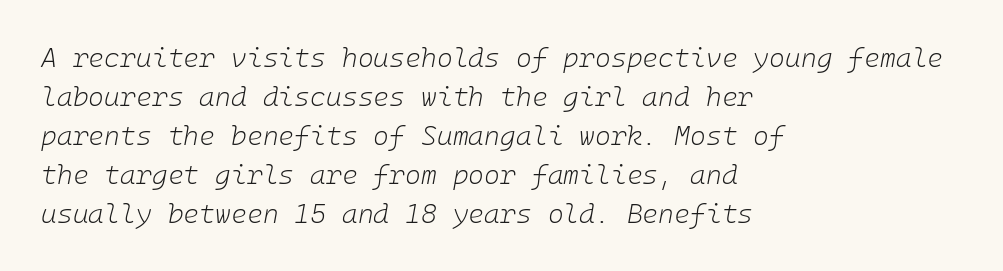
{"italic": "yes", "lean": "right", "slant_degrees": 10, "bold": "no", "underline": "no", "align": "left", "line_spacing": "normal", "line_spacing_ratio": 1.44, "letter_spacing": "normal", "letter_spacing_em": 0.0, "glyph_px": 27}
